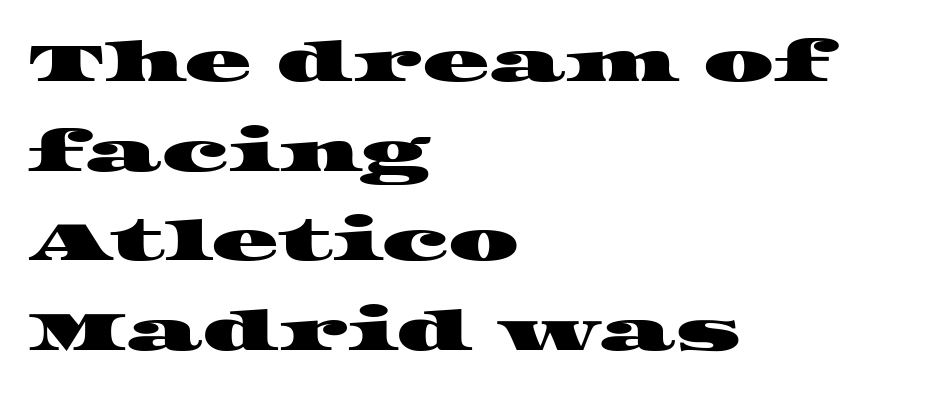
Tracking here is standard; glyphs follow each other at the usual distance. You could not count columns in this text — the font is proportionally spaced. The space beneath each line is pristine and unruled. The font family rendered here belongs to the serif group. Teacher's note: observe the even left margin — that is flush-left alignment. These lines sit exactly where default settings would place them.
